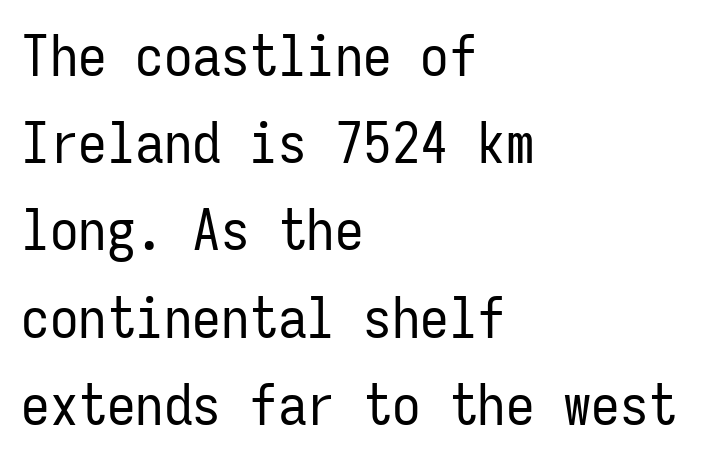
{"serif": "no", "italic": "no", "bold": "no", "weight": "regular", "width": "condensed", "stroke_contrast": "low", "x_height": "medium", "monospaced": "yes", "underline": "no", "align": "left", "line_spacing": "normal", "line_spacing_ratio": 1.53, "letter_spacing": "normal", "letter_spacing_em": 0.0, "glyph_px": 57}
